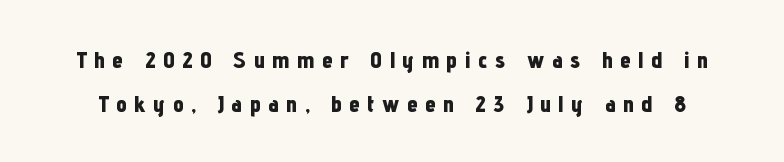
Q: Is the text bold? A: Yes.
Q: Is the text italic (slanted)? A: No, it is upright.
Q: Is the text underlined? A: No.
Q: Is the spacing between letters normal or unusually wide? A: Unusually wide.
